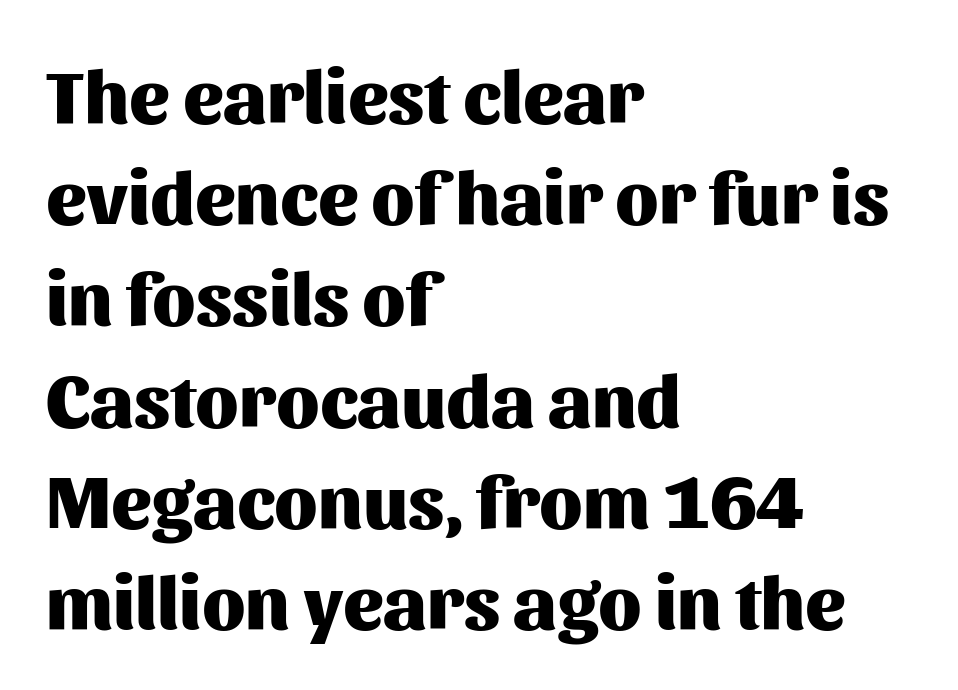
Successive baselines arrive at the customary interval. The face used here has the dense, thick strokes of a bold. The specimen reads as upright at a glance. Words float on clear page, feet unadorned. The letters advance in unequal steps, a hallmark of proportional type.
